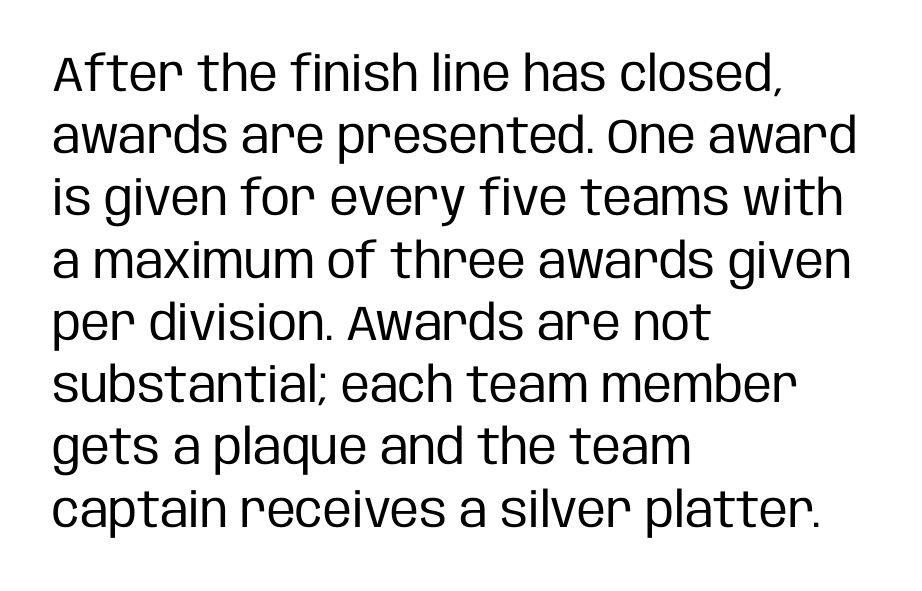
Q: Is the text bold? A: No.
Q: Is the text italic (slanted)? A: No, it is upright.
Q: Is the typeface a serif or a sans-serif typeface? A: Sans-serif.
Q: Is the text underlined? A: No.
Q: How is the paragraph aligned? A: Left-aligned.
Q: Is the spacing between letters normal or unusually wide? A: Normal.
Q: Is the spacing between lines tight, normal or loose? A: Normal.
Q: Width (condensed, normal, or wide)? A: Condensed.
Q: Stroke contrast? A: Low.
Q: x-height? A: Large.
Q: Monospaced? A: No.
